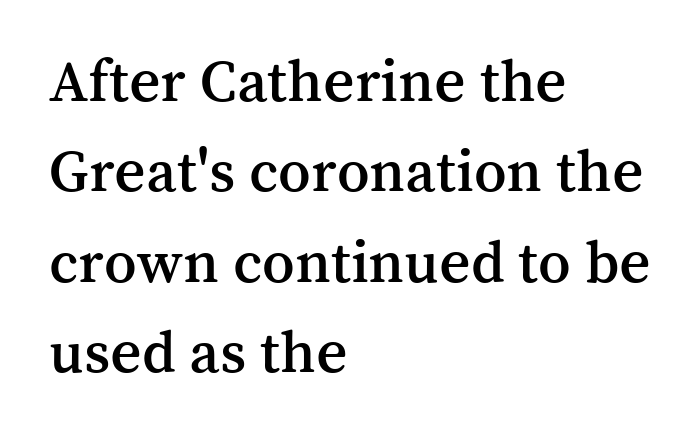
Q: Is the text italic (slanted)? A: No, it is upright.
Q: Is the typeface a serif or a sans-serif typeface? A: Serif.
Q: Is the text underlined? A: No.
Q: How is the paragraph aligned? A: Left-aligned.
Q: Is the spacing between letters normal or unusually wide? A: Normal.
Q: Is the spacing between lines tight, normal or loose? A: Normal.
Q: Width (condensed, normal, or wide)? A: Normal.
Q: Stroke contrast? A: Medium.
Q: x-height? A: Medium.
Q: Monospaced? A: No.
